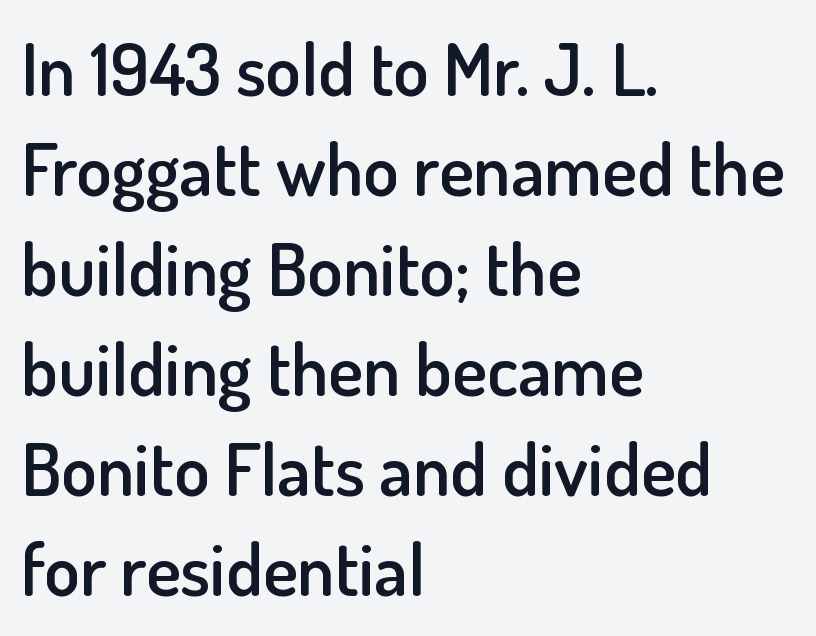
The image shows 73 px semibold sans-serif type, upright; set left-aligned, normal line spacing (1.37x), normal letter spacing, not underlined; low stroke contrast and a small x-height.
